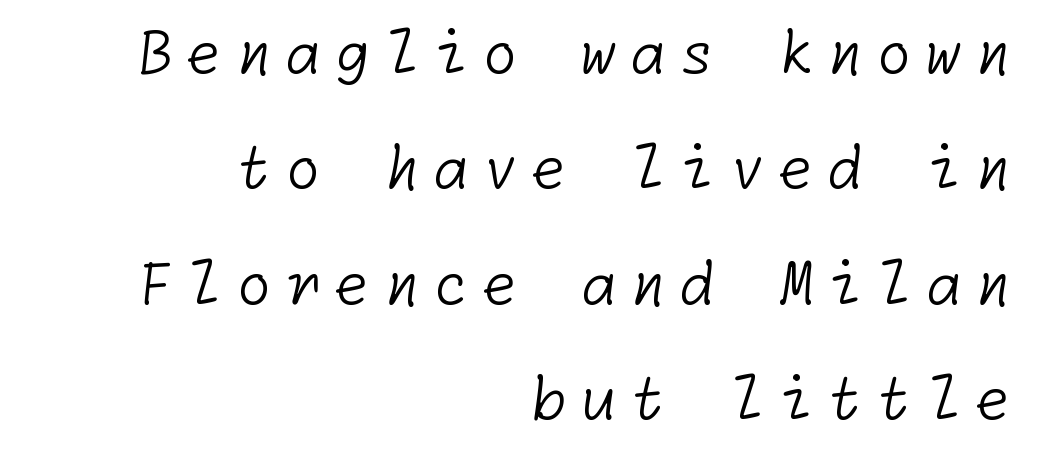
Q: Is the text bold? A: No.
Q: Is the typeface a serif or a sans-serif typeface? A: Sans-serif.
Q: Is the text underlined? A: No.
Q: How is the paragraph aligned? A: Right-aligned.
Q: Is the spacing between letters normal or unusually wide? A: Unusually wide.
Q: Is the spacing between lines tight, normal or loose? A: Loose.
Q: Width (condensed, normal, or wide)? A: Normal.
Q: Stroke contrast? A: Low.
Q: x-height? A: Medium.
